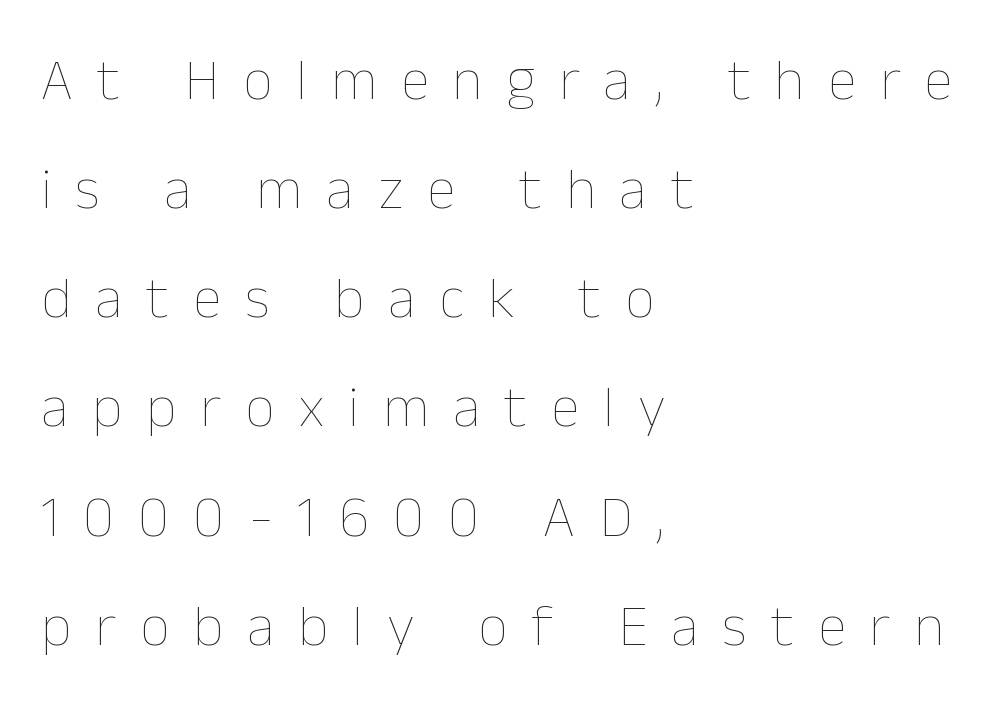
The image shows 59 px thin type, upright; set left-aligned, line spacing 1.85x, unusually wide letter spacing (+0.4 em), not underlined; low stroke contrast and a medium x-height.
